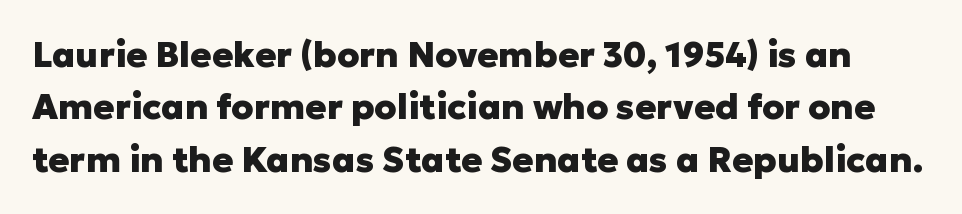
Does the weight exceed regular? Yes, all the way to bold. Unlike italic type, these characters show no tilt at all. The rendering uses natural spacing where letterforms have individual widths. No word sits above an underline. Summary of vertical rhythm: regular, with standard interline spacing. The passage shown is typeset with a sans-serif family.
